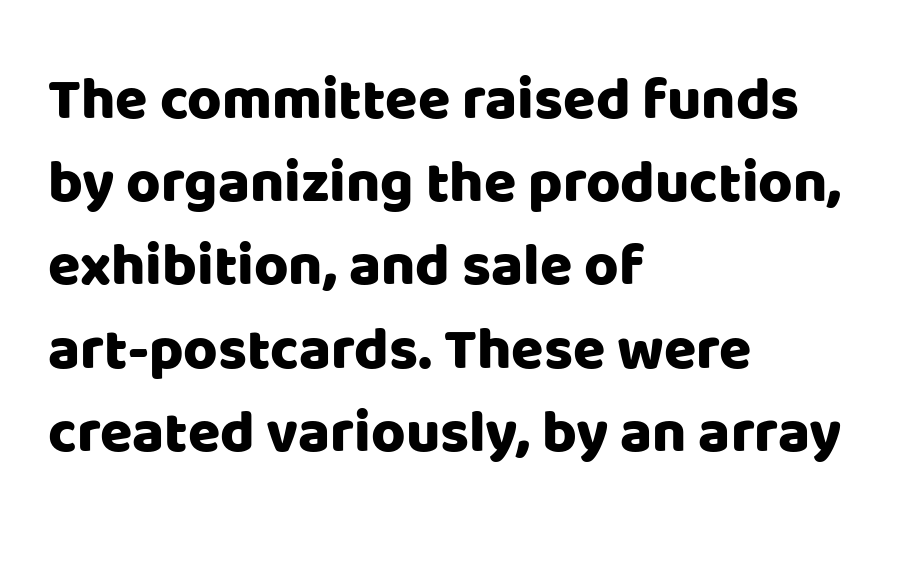
{"serif": "no", "italic": "no", "width": "normal", "stroke_contrast": "low", "x_height": "large", "monospaced": "no", "underline": "no", "align": "left", "line_spacing": "normal", "line_spacing_ratio": 1.41, "letter_spacing": "normal", "letter_spacing_em": 0.0, "glyph_px": 59}
